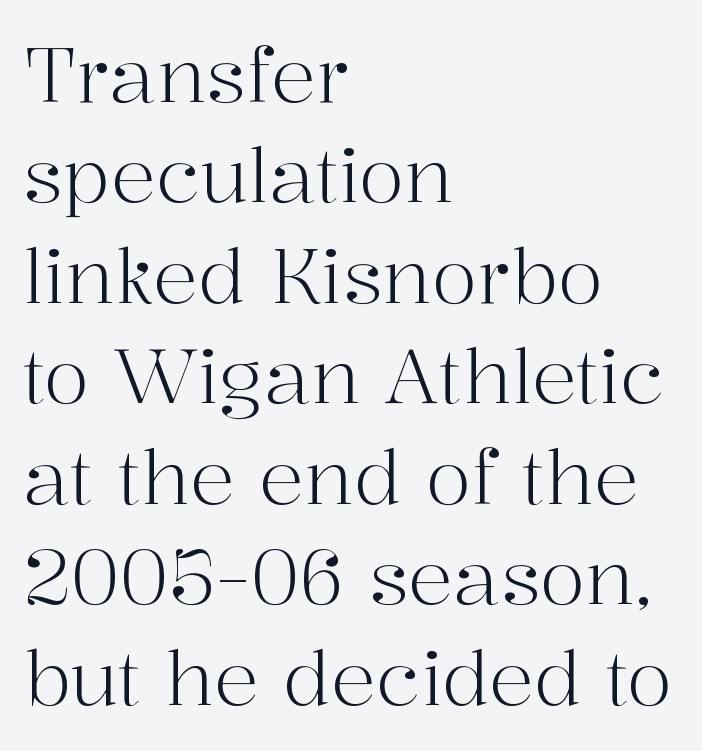
The image shows 75 px light serif type, upright; set left-aligned, normal line spacing (1.34x), normal letter spacing, not underlined; high stroke contrast and a medium x-height.
